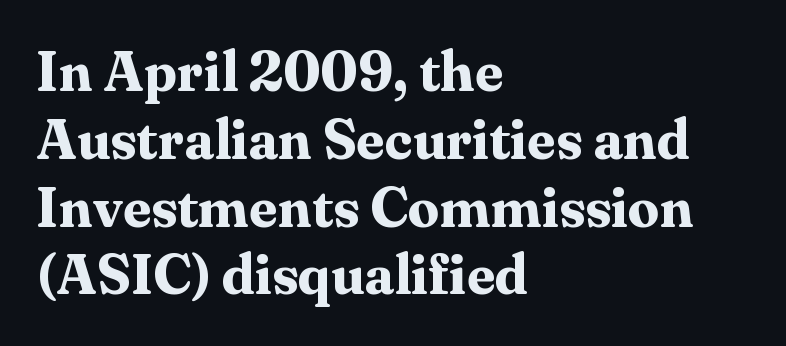
The image shows 56 px bold serif type, upright; set left-aligned, line spacing 1.21x, normal letter spacing, not underlined; medium stroke contrast and a medium x-height.
